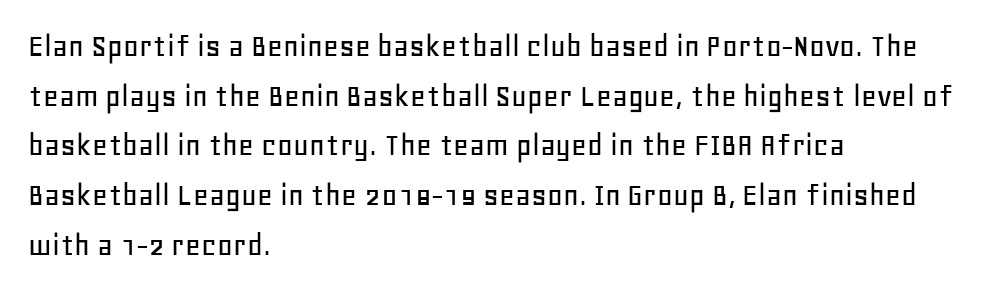
Q: Is the text italic (slanted)? A: No, it is upright.
Q: Is the typeface a serif or a sans-serif typeface? A: Sans-serif.
Q: Is the text underlined? A: No.
Q: How is the paragraph aligned? A: Left-aligned.
Q: Is the spacing between letters normal or unusually wide? A: Normal.
Q: Is the spacing between lines tight, normal or loose? A: Normal.
Q: Width (condensed, normal, or wide)? A: Normal.
Q: Stroke contrast? A: Low.
Q: x-height? A: Large.
Q: Monospaced? A: No.
